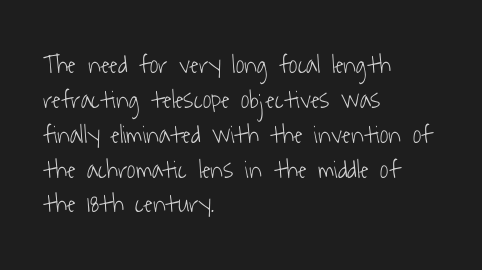
The image shows 26 px text type; set left-aligned, normal line spacing (1.34x), normal letter spacing, not underlined.
